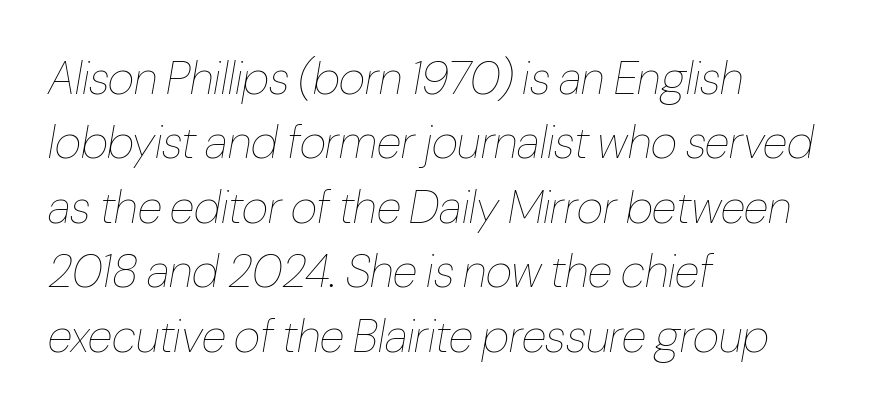
{"italic": "yes", "lean": "right", "slant_degrees": 10, "bold": "no", "weight": "thin", "width": "condensed", "stroke_contrast": "low", "x_height": "medium", "monospaced": "no", "underline": "no", "align": "left", "line_spacing": "normal", "line_spacing_ratio": 1.4, "letter_spacing": "normal", "letter_spacing_em": 0.0, "glyph_px": 46}
